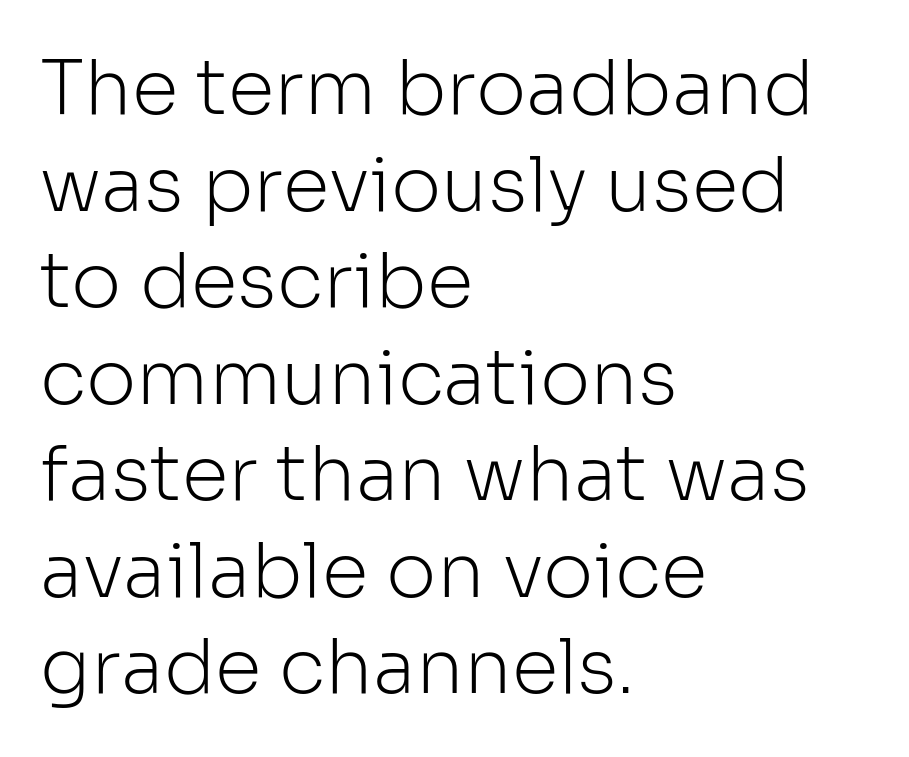
The image shows 76 px light sans-serif type, upright; set left-aligned, normal line spacing (1.27x), normal letter spacing, not underlined; low stroke contrast and a medium x-height.
